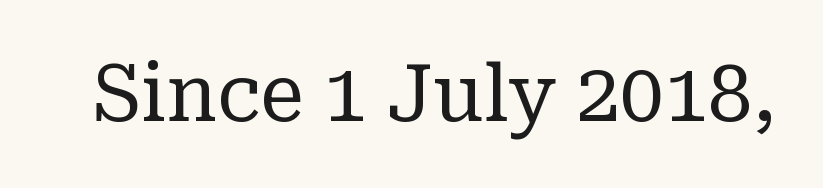
Stroke terminals: seriffed. Varying glyph widths throughout — classic text-font behaviour. Letters have the restrained weight of plain body copy at most. Every character sits straight up, as roman type does. Honestly, the letter spacing is just normal — you wouldn't notice it. Unmarked baselines from the first word to the last.
